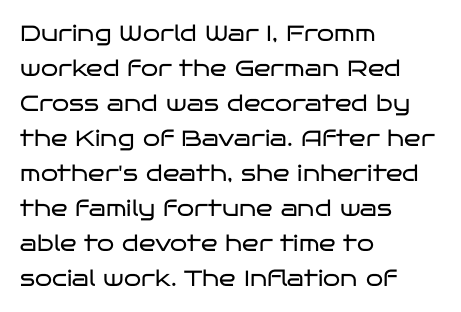
{"italic": "no", "bold": "no", "underline": "no", "align": "left", "line_spacing": "normal", "line_spacing_ratio": 1.59, "letter_spacing": "normal", "letter_spacing_em": 0.0, "glyph_px": 22}
